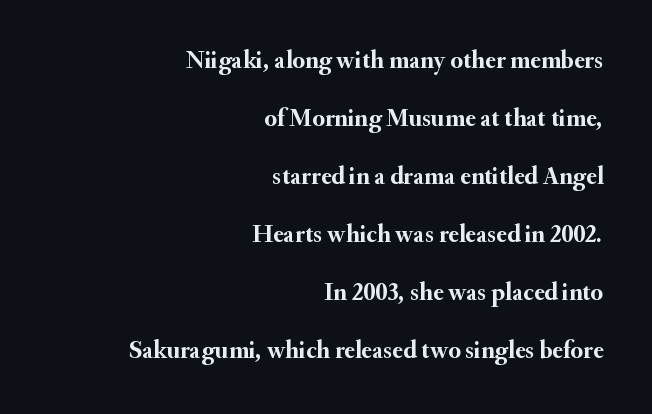
The letterforms sit shoulder to shoulder at normal distance. Vertically, the passage feels expansive, rows floating well apart. Letters rest on an invisible, unmarked baseline. The rendering anchors every line to the right-hand side. These lines carry a lot of weight — the face is fully bold.
